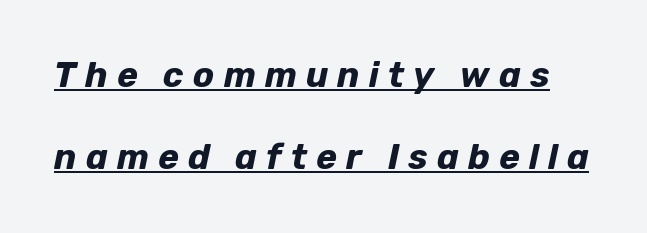
Q: Is the text bold? A: Yes.
Q: Is the text italic (slanted)? A: Yes, it leans right by about 12 degrees.
Q: Is the text underlined? A: Yes.
Q: Is the spacing between letters normal or unusually wide? A: Unusually wide.
Q: Is the spacing between lines tight, normal or loose? A: Loose.
Q: Width (condensed, normal, or wide)? A: Normal.
Q: Stroke contrast? A: Low.
Q: x-height? A: Medium.
Q: Monospaced? A: No.
